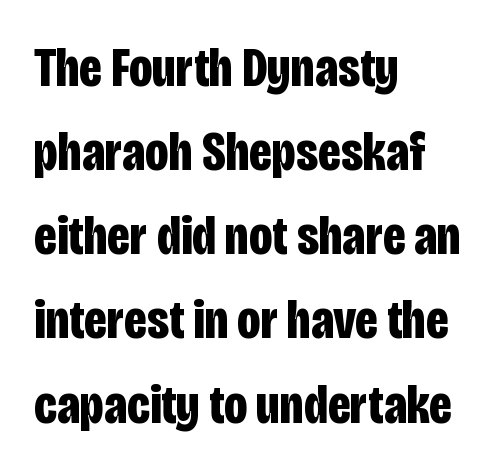
A typesetter would call this leading conventional body-copy spacing. When letters stand straight like this, we call the style roman or upright. Unmarked baselines from the first word to the last. The glyphs in this specimen are sans serif. What weight is shown? A full bold with thick strokes. A typesetter would call this zero additional tracking.
